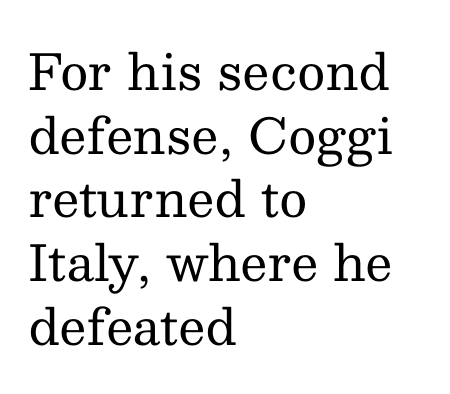
The image shows 49 px regular-weight serif type, upright; set left-aligned, normal line spacing (1.3x), normal letter spacing, not underlined; medium stroke contrast and a medium x-height.
